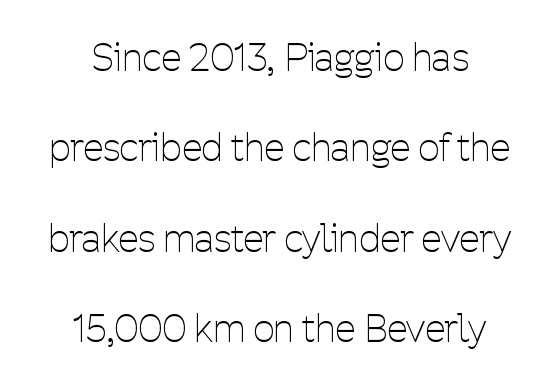
The image shows 37 px thin, condensed sans-serif type, upright; set centered, loose line spacing (2.44x), normal letter spacing, not underlined; low stroke contrast and a medium x-height.
